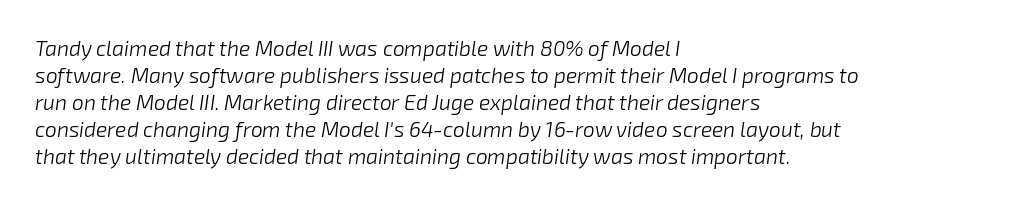
Reading down the column, the eye jumps a familiar distance to each next line. Stems and bowls with no extra thickness — not bold. Tall strokes in this sample are angled rather than plumb. Where is the straight margin? On the left. The gap between lines stays unmarked.
